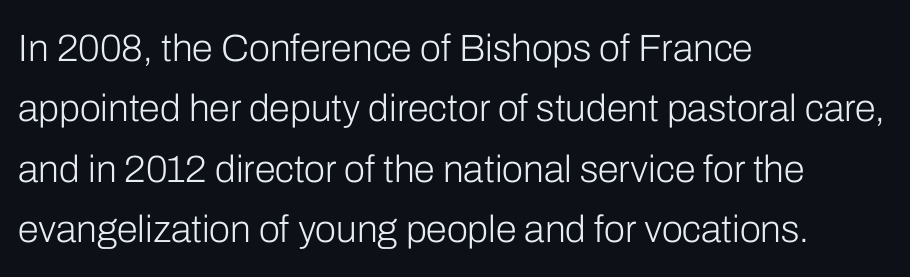
Q: Is the text bold? A: No.
Q: Is the text italic (slanted)? A: No, it is upright.
Q: Is the typeface a serif or a sans-serif typeface? A: Sans-serif.
Q: Is the text underlined? A: No.
Q: How is the paragraph aligned? A: Left-aligned.
Q: Is the spacing between letters normal or unusually wide? A: Normal.
Q: Is the spacing between lines tight, normal or loose? A: Normal.
Q: Width (condensed, normal, or wide)? A: Normal.
Q: Stroke contrast? A: Low.
Q: x-height? A: Medium.
Q: Monospaced? A: No.
